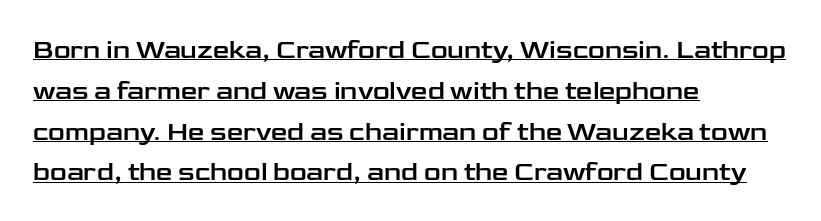
{"italic": "no", "underline": "yes", "align": "left", "line_spacing": "normal", "line_spacing_ratio": 1.57, "letter_spacing": "normal", "letter_spacing_em": 0.0, "glyph_px": 26}
